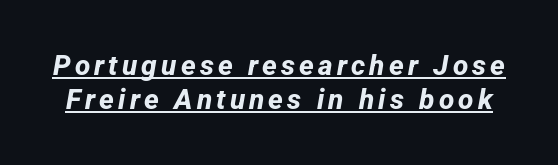
A rule runs beneath these lines of type. A typesetter would label this face a sans. These lines carry a lot of weight — the face is fully bold. Varying glyph widths throughout — classic text-font behaviour.
